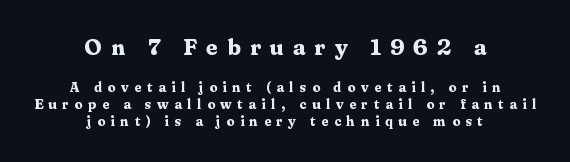
These lines were composed using upright roman letters. The paragraph has two soft edges and a firm central axis. Is the letter spacing exaggerated? Yes — the characters are pushed far apart. Weight check: bold — yes, fully. The upper block of text is set noticeably larger than the block beneath it.
